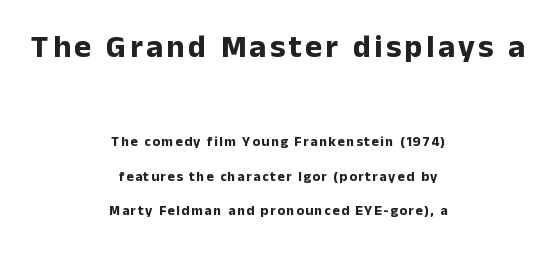
Q: Is the text bold? A: Yes.
Q: Is the text italic (slanted)? A: No, it is upright.
Q: Is the typeface a serif or a sans-serif typeface? A: Sans-serif.
Q: Is the text underlined? A: No.
Q: How is the paragraph aligned? A: Centered.
Q: Is the spacing between lines tight, normal or loose? A: Loose.
Q: Which block of text is set in a larger size, the first (top) or the second (bottom)? A: The first (top) one.
Q: Width (condensed, normal, or wide)? A: Normal.
Q: Stroke contrast? A: Low.
Q: x-height? A: Medium.
Q: Monospaced? A: No.
